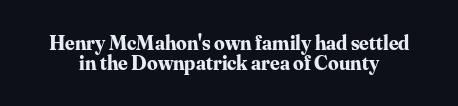
The image shows 21 px bold type, upright; set tight line spacing (0.96x), normal letter spacing, not underlined.
